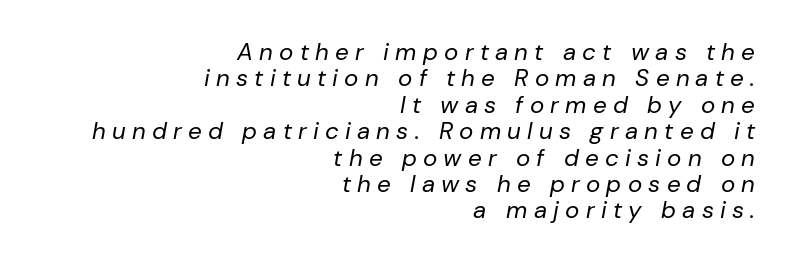
The image shows 24 px text type, italic (leaning right); set right-aligned, tight line spacing (1.1x), unusually wide letter spacing (+0.26 em), not underlined.
